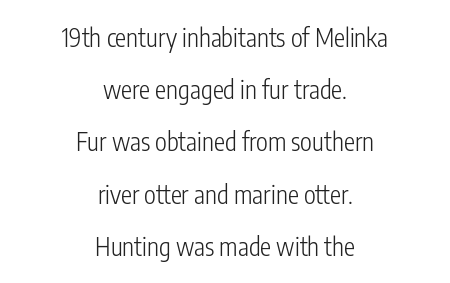
The face used here is rendered with its standard letterfit. Caption: multi-line text, centered on the measure. The vertical gap from one line to the next is large. The specimen omits any rule beneath the text block's lines. Think standard paragraph weight, or any step lighter than that.
